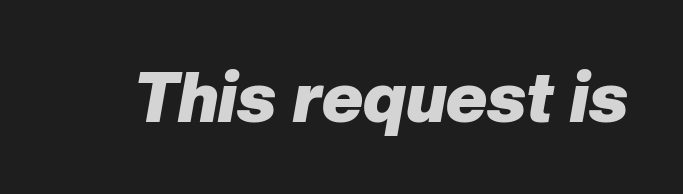
Q: Is the text bold? A: Yes.
Q: Is the text italic (slanted)? A: Yes, it leans right by about 10 degrees.
Q: Is the text underlined? A: No.
Q: Is the spacing between letters normal or unusually wide? A: Normal.
Q: Width (condensed, normal, or wide)? A: Normal.
Q: Stroke contrast? A: Low.
Q: x-height? A: Medium.
Q: Monospaced? A: No.
